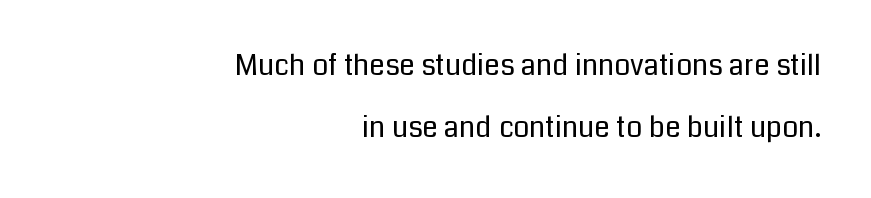
{"serif": "no", "italic": "no", "bold": "no", "weight": "regular", "width": "normal", "stroke_contrast": "low", "x_height": "medium", "monospaced": "no", "underline": "no", "align": "right", "line_spacing": "loose", "line_spacing_ratio": 2.21, "letter_spacing": "normal", "letter_spacing_em": 0.0, "glyph_px": 28}
